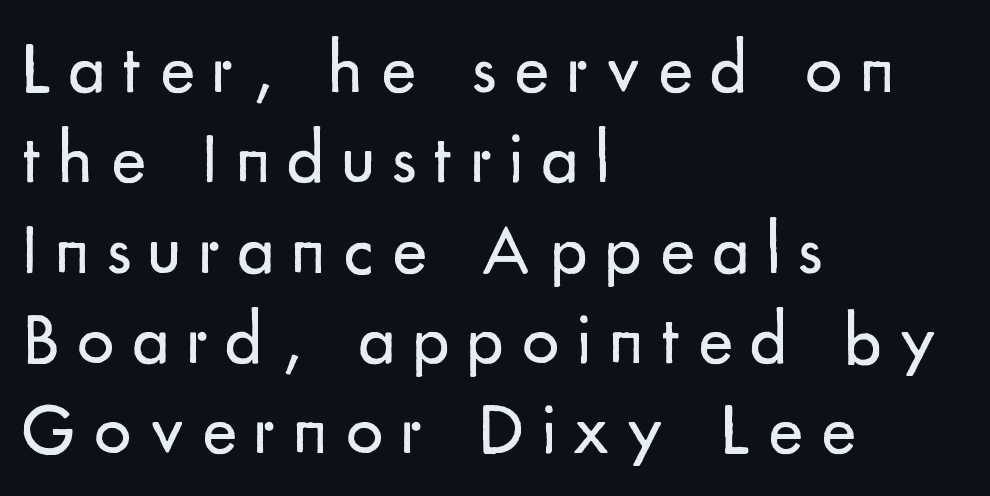
Is the type heavy? It reads as light-to-regular instead. The face used here is proportionally spaced, like ordinary book or web type. A roman cut, with each character standing at attention. Letters rest on an invisible, unmarked baseline. Honestly, the letter spacing is so wide it's the main thing you notice.
